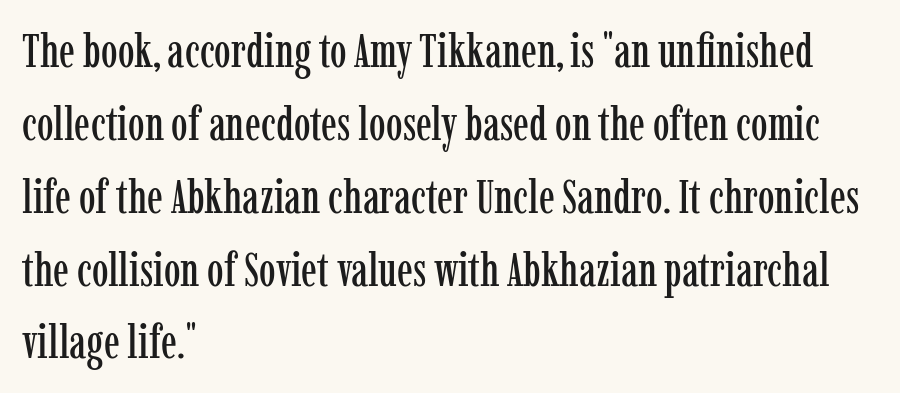
Q: Is the text italic (slanted)? A: No, it is upright.
Q: Is the typeface a serif or a sans-serif typeface? A: Serif.
Q: Is the text underlined? A: No.
Q: How is the paragraph aligned? A: Left-aligned.
Q: Is the spacing between letters normal or unusually wide? A: Normal.
Q: Is the spacing between lines tight, normal or loose? A: Normal.
Q: Width (condensed, normal, or wide)? A: Condensed.
Q: Stroke contrast? A: Low.
Q: x-height? A: Medium.
Q: Monospaced? A: No.
